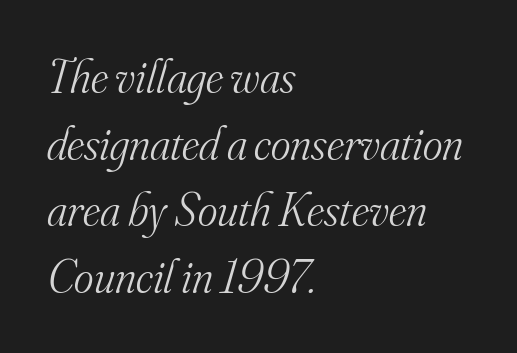
Does the copy run flush right? No — it runs flush left. The text was rendered using a seriffed face with decorative stroke endings. Honestly, the letter spacing is just normal — you wouldn't notice it. Check the space under the baseline: it is left empty.
